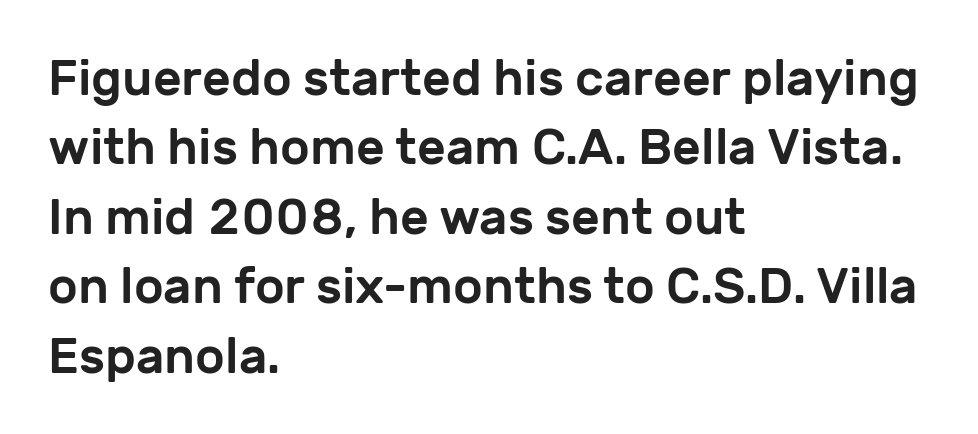
Q: Is the text italic (slanted)? A: No, it is upright.
Q: Is the typeface a serif or a sans-serif typeface? A: Sans-serif.
Q: Is the text underlined? A: No.
Q: How is the paragraph aligned? A: Left-aligned.
Q: Is the spacing between letters normal or unusually wide? A: Normal.
Q: Is the spacing between lines tight, normal or loose? A: Normal.
Q: Width (condensed, normal, or wide)? A: Normal.
Q: Stroke contrast? A: Low.
Q: x-height? A: Medium.
Q: Monospaced? A: No.
